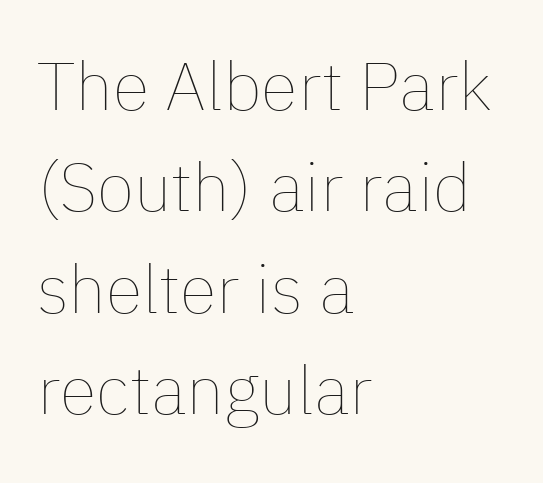
{"italic": "no", "bold": "no", "weight": "thin", "width": "normal", "stroke_contrast": "low", "x_height": "medium", "monospaced": "no", "underline": "no", "align": "left", "line_spacing": "normal", "line_spacing_ratio": 1.49, "letter_spacing": "normal", "letter_spacing_em": 0.0, "glyph_px": 68}
